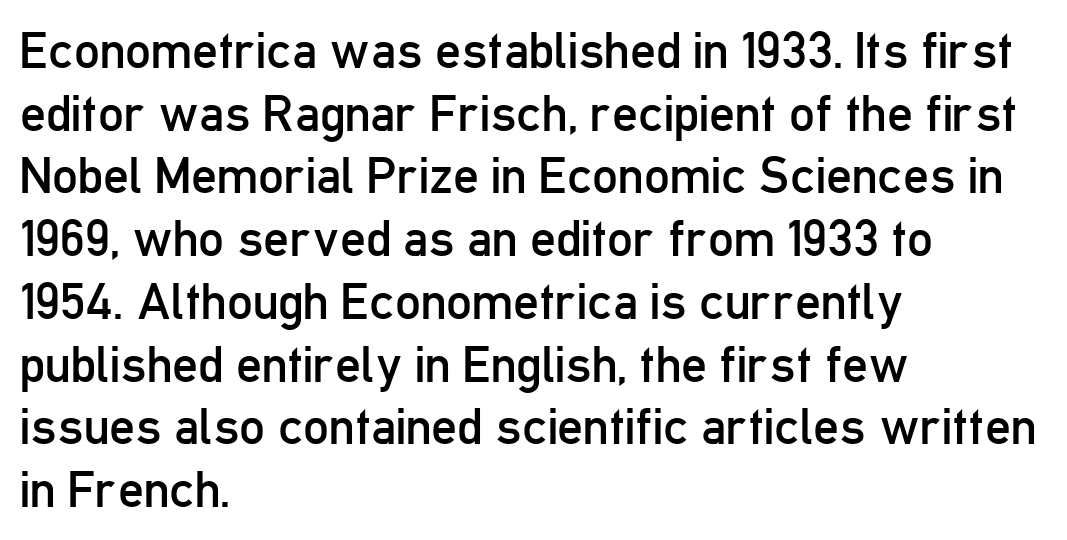
The image shows 51 px regular-weight, condensed sans-serif type, upright; set left-aligned, line spacing 1.23x, normal letter spacing, not underlined; low stroke contrast and a medium x-height.
